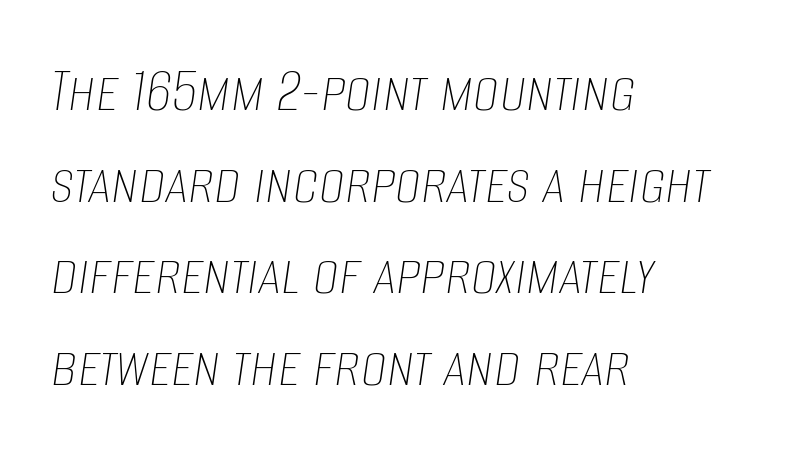
These lines keep a tight, regular rhythm from letter to letter. Leading: standard. Left-aligned paragraph, ragged on the right. The glyphs look as if they've been sheared to an angle. Stem width sits at or under what a default text font uses.
